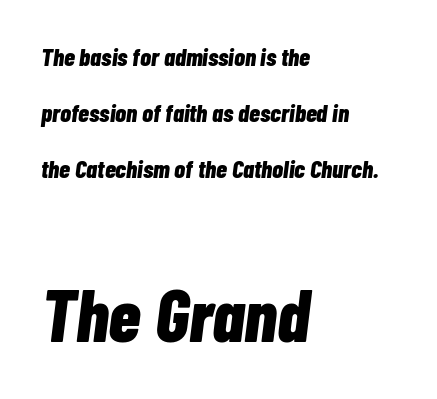
Q: Is the text bold? A: Yes.
Q: Is the text italic (slanted)? A: Yes, it leans right by about 7 degrees.
Q: Is the text underlined? A: No.
Q: How is the paragraph aligned? A: Left-aligned.
Q: Is the spacing between letters normal or unusually wide? A: Normal.
Q: Is the spacing between lines tight, normal or loose? A: Loose.
Q: Which block of text is set in a larger size, the first (top) or the second (bottom)? A: The second (bottom) one.
Q: Width (condensed, normal, or wide)? A: Condensed.
Q: Stroke contrast? A: Low.
Q: x-height? A: Medium.
Q: Monospaced? A: No.
